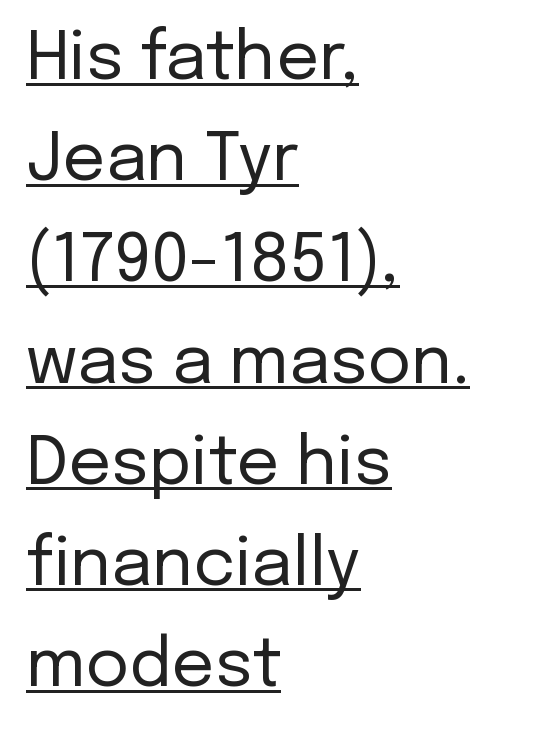
{"serif": "no", "italic": "no", "bold": "no", "weight": "regular", "width": "normal", "stroke_contrast": "low", "x_height": "medium", "monospaced": "no", "underline": "yes", "align": "left", "line_spacing": "normal", "line_spacing_ratio": 1.51, "letter_spacing": "normal", "letter_spacing_em": 0.0, "glyph_px": 67}
